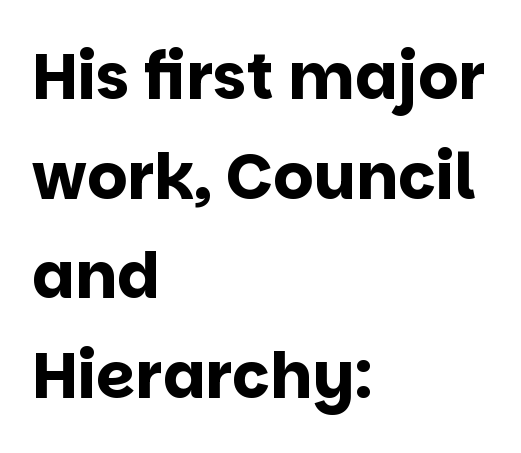
The image shows 63 px bold sans-serif type, upright; set left-aligned, normal line spacing (1.58x), normal letter spacing, not underlined; low stroke contrast and a large x-height.
